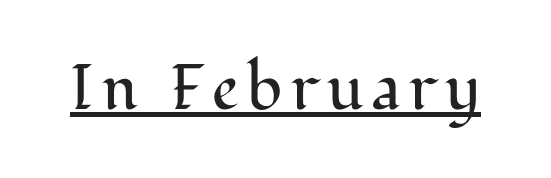
The passage shown is typed in a proportional face where columns would drift. Counters stay open thanks to moderate or lighter strokes. Italic: no, the glyphs are upright roman. Caption: lettering with a line underneath. Note: serifs present on the glyphs.
